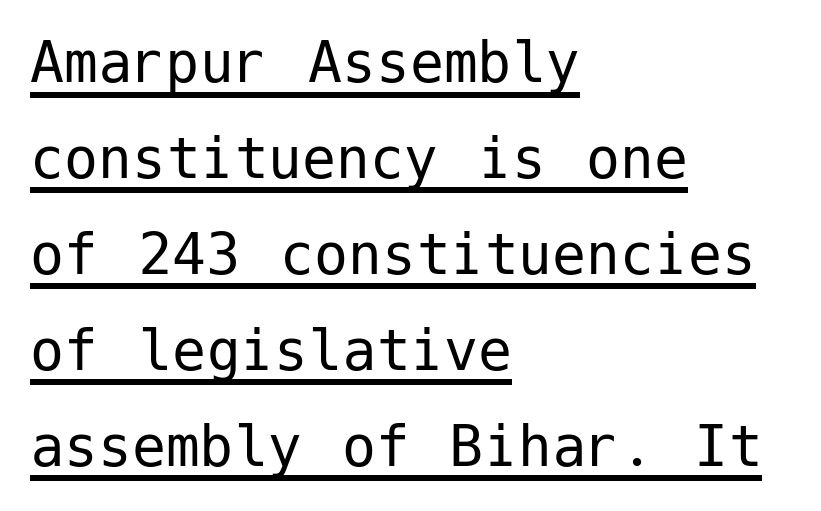
{"serif": "no", "italic": "no", "bold": "no", "weight": "regular", "width": "normal", "stroke_contrast": "low", "x_height": "medium", "underline": "yes", "align": "left", "line_spacing": "normal", "line_spacing_ratio": 1.41, "letter_spacing": "normal", "letter_spacing_em": 0.0, "glyph_px": 68}
